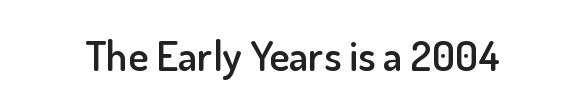
{"serif": "no", "italic": "no", "bold": "semi", "weight": "semibold", "width": "normal", "stroke_contrast": "low", "x_height": "small", "monospaced": "no", "underline": "no", "letter_spacing": "normal", "letter_spacing_em": 0.0, "glyph_px": 42}
